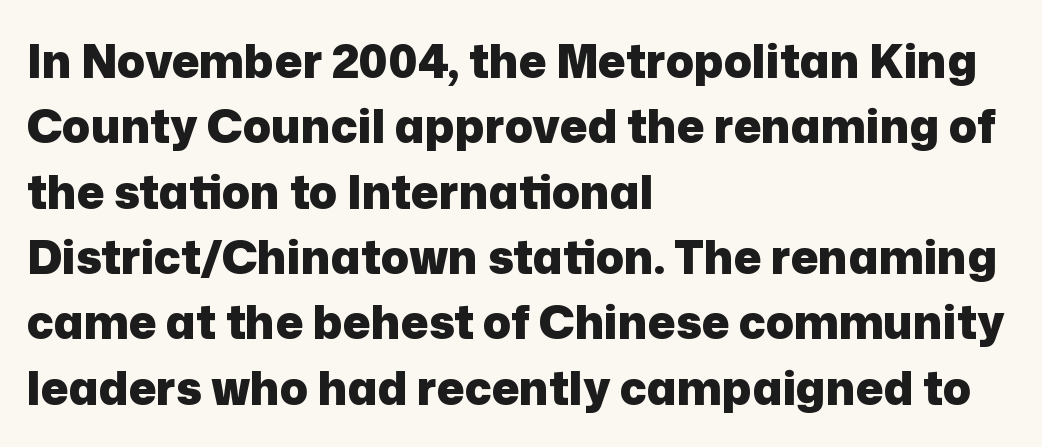
{"serif": "no", "italic": "no", "bold": "yes", "weight": "heavy", "width": "normal", "stroke_contrast": "low", "x_height": "medium", "monospaced": "no", "underline": "no", "align": "left", "line_spacing": "normal", "line_spacing_ratio": 1.42, "letter_spacing": "normal", "letter_spacing_em": 0.0, "glyph_px": 46}
